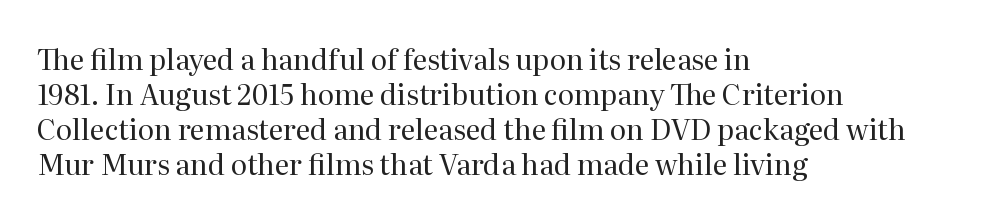
The font is comparable to plain body text, perhaps lighter. Each row of text sits above clean, open space. The tracking reads as untouched default to a designer's eye. A normal amount of white space separates one row of letters from the next. Line beginnings align vertically; line endings do not.
